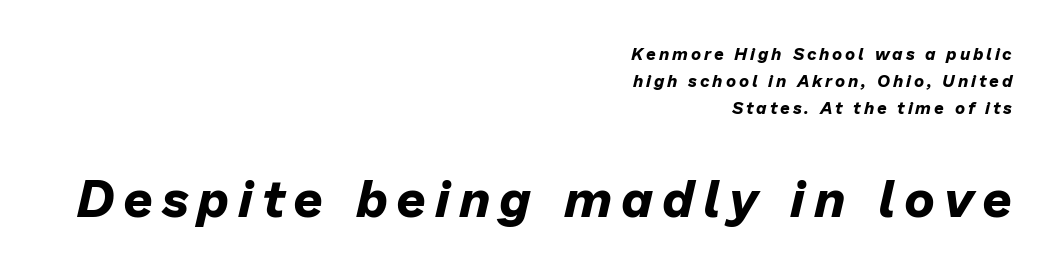
Q: Is the text bold? A: Yes.
Q: Is the text italic (slanted)? A: Yes, it leans right by about 13 degrees.
Q: Is the text underlined? A: No.
Q: How is the paragraph aligned? A: Right-aligned.
Q: Is the spacing between lines tight, normal or loose? A: Normal.
Q: Which block of text is set in a larger size, the first (top) or the second (bottom)? A: The second (bottom) one.
Q: Width (condensed, normal, or wide)? A: Normal.
Q: Stroke contrast? A: Low.
Q: x-height? A: Medium.
Q: Monospaced? A: No.
